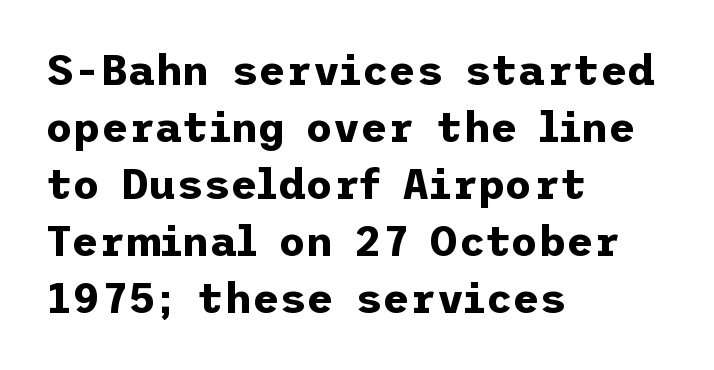
Q: Is the text bold? A: Yes.
Q: Is the text italic (slanted)? A: No, it is upright.
Q: Is the typeface a serif or a sans-serif typeface? A: Sans-serif.
Q: Is the text underlined? A: No.
Q: How is the paragraph aligned? A: Left-aligned.
Q: Is the spacing between letters normal or unusually wide? A: Normal.
Q: Is the spacing between lines tight, normal or loose? A: Normal.
Q: Width (condensed, normal, or wide)? A: Normal.
Q: Stroke contrast? A: Low.
Q: x-height? A: Medium.
